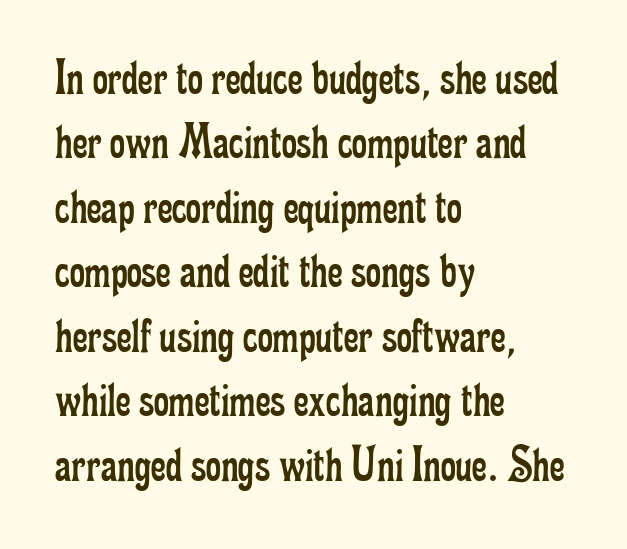
The passage shown is not underscored anywhere. Is the block centered? No — it sits flush against the left margin. The lettering holds an erect, upright posture throughout. Short note: letters normally spaced. Each stroke keeps to a modest, everyday thickness or less.
